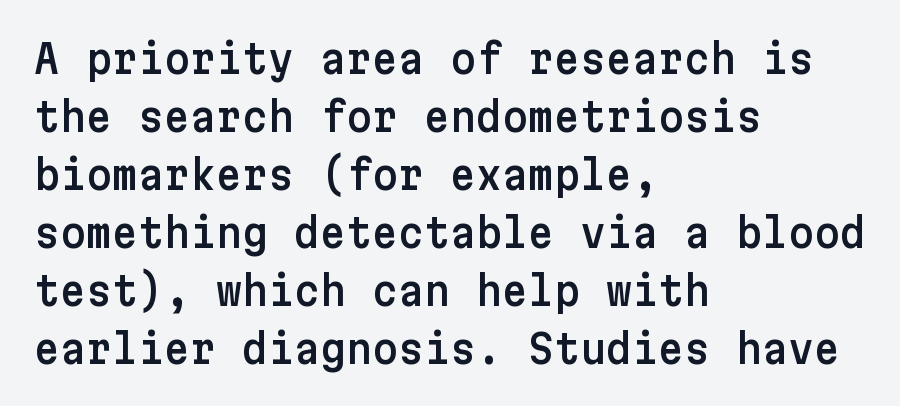
Q: Is the text italic (slanted)? A: No, it is upright.
Q: Is the typeface a serif or a sans-serif typeface? A: Sans-serif.
Q: Is the text underlined? A: No.
Q: How is the paragraph aligned? A: Left-aligned.
Q: Is the spacing between letters normal or unusually wide? A: Normal.
Q: Is the spacing between lines tight, normal or loose? A: Normal.
Q: Width (condensed, normal, or wide)? A: Normal.
Q: Stroke contrast? A: Low.
Q: x-height? A: Medium.
